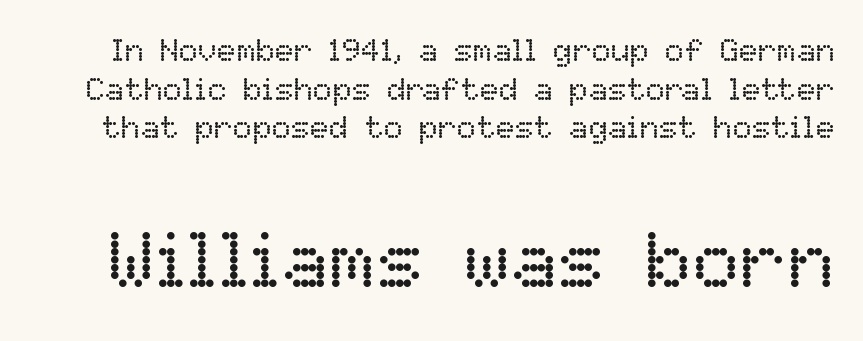
Looks like regular typesetting: each glyph gets only the width it needs. Of the two passages, the one underneath uses the larger point size. Heft: none added — not bold. Unmarked baselines from the first word to the last.
